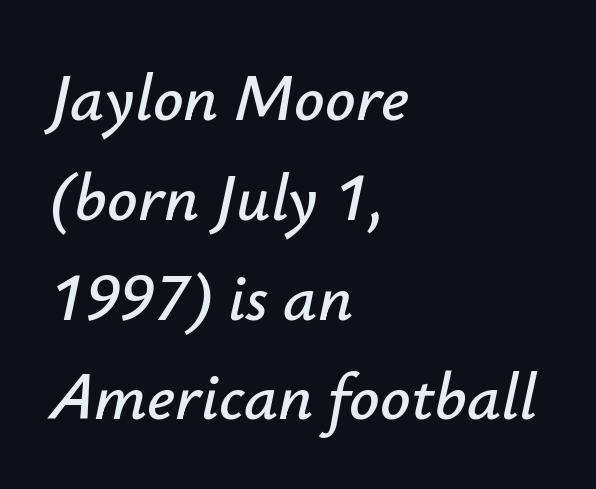
Q: Is the text italic (slanted)? A: Yes, it leans right by about 12 degrees.
Q: Is the text underlined? A: No.
Q: How is the paragraph aligned? A: Left-aligned.
Q: Is the spacing between letters normal or unusually wide? A: Normal.
Q: Is the spacing between lines tight, normal or loose? A: Normal.
Q: Width (condensed, normal, or wide)? A: Normal.
Q: Stroke contrast? A: Low.
Q: x-height? A: Small.
Q: Monospaced? A: No.
